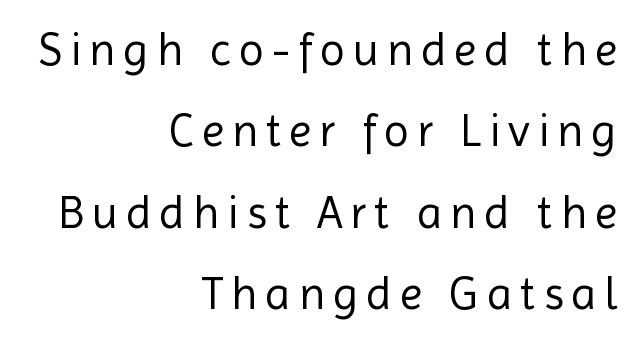
Every stem runs plumb, perpendicular to the baseline. Descender tails drop into unmarked territory. Visually the block forms a straight wall on the right and a jagged coastline on the left. In terms of letterform style, serifs are entirely absent. Is this a fixed-width face? No — the glyphs have proportional, varying widths.
